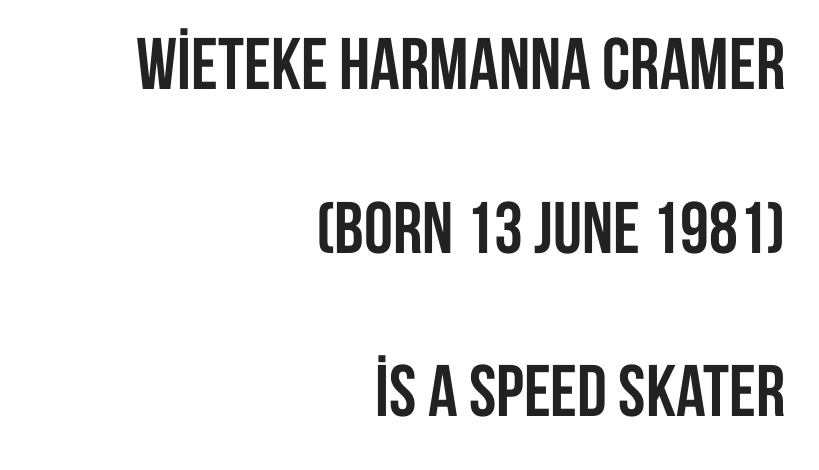
{"serif": "no", "italic": "no", "bold": "yes", "weight": "semibold", "width": "condensed", "stroke_contrast": "low", "x_height": "large", "monospaced": "no", "underline": "no", "align": "right", "line_spacing": "loose", "line_spacing_ratio": 2.24, "letter_spacing": "normal", "letter_spacing_em": 0.0, "glyph_px": 73}
